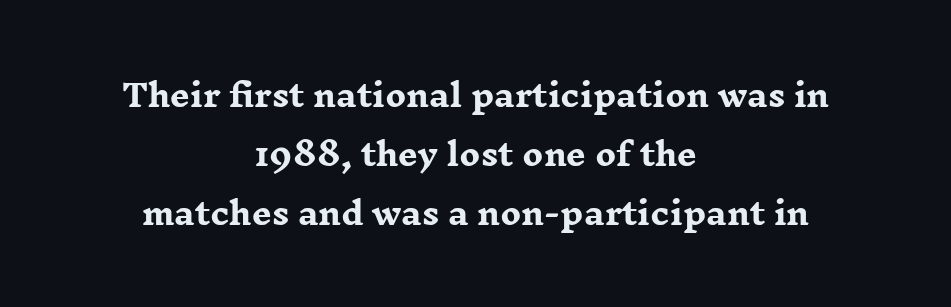
The image shows 31 px heavy, wide serif type, upright; set centered, loose line spacing (1.9x), normal letter spacing, not underlined; low stroke contrast and a medium x-height.
